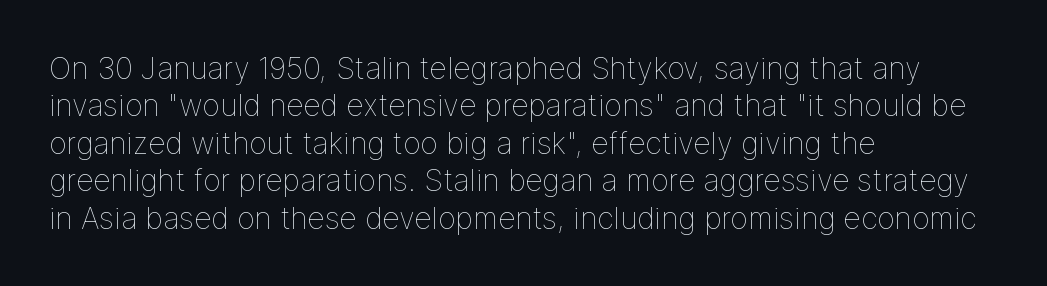
Q: Is the text bold? A: No.
Q: Is the text italic (slanted)? A: No, it is upright.
Q: Is the text underlined? A: No.
Q: How is the paragraph aligned? A: Left-aligned.
Q: Is the spacing between letters normal or unusually wide? A: Normal.
Q: Is the spacing between lines tight, normal or loose? A: Normal.
Q: Width (condensed, normal, or wide)? A: Normal.
Q: Stroke contrast? A: Low.
Q: x-height? A: Medium.
Q: Monospaced? A: No.
